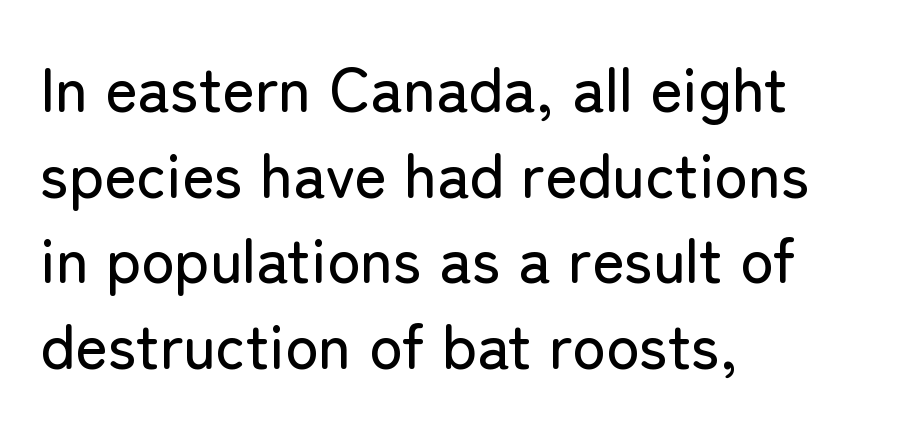
Q: Is the text italic (slanted)? A: No, it is upright.
Q: Is the typeface a serif or a sans-serif typeface? A: Sans-serif.
Q: Is the text underlined? A: No.
Q: How is the paragraph aligned? A: Left-aligned.
Q: Is the spacing between letters normal or unusually wide? A: Normal.
Q: Is the spacing between lines tight, normal or loose? A: Normal.
Q: Width (condensed, normal, or wide)? A: Normal.
Q: Stroke contrast? A: Low.
Q: x-height? A: Medium.
Q: Monospaced? A: No.
